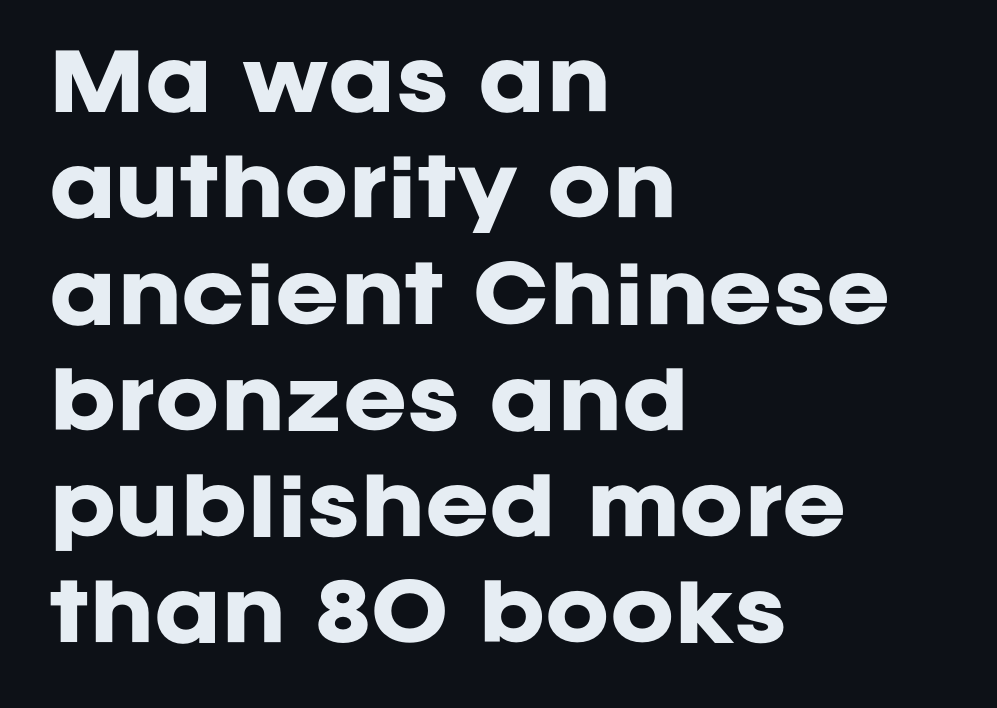
Q: Is the text bold? A: Yes.
Q: Is the text italic (slanted)? A: No, it is upright.
Q: Is the typeface a serif or a sans-serif typeface? A: Sans-serif.
Q: Is the text underlined? A: No.
Q: How is the paragraph aligned? A: Left-aligned.
Q: Is the spacing between letters normal or unusually wide? A: Normal.
Q: Is the spacing between lines tight, normal or loose? A: Normal.
Q: Width (condensed, normal, or wide)? A: Normal.
Q: Stroke contrast? A: Low.
Q: x-height? A: Large.
Q: Monospaced? A: No.
